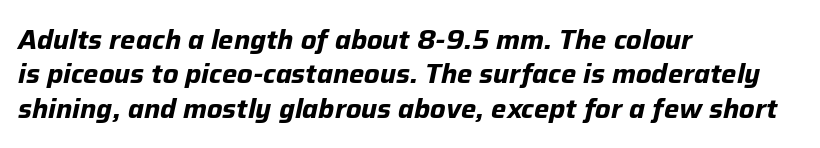
Alignment: flush left. The zone under the glyphs is completely vacant. Is the type slanted? Yes — the strokes lean at a clear angle. Horizontal bands of white between lines are of average thickness. Tracking value appears to be zero — textbook default spacing.
